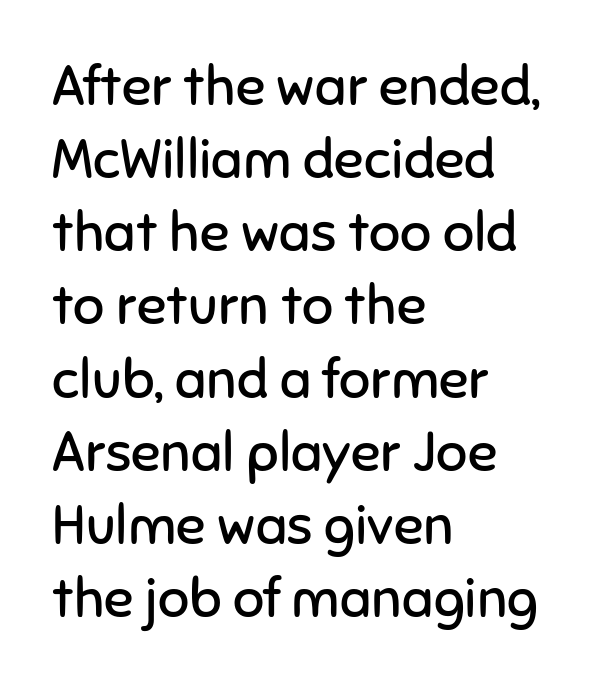
Q: Is the text bold? A: No.
Q: Is the text italic (slanted)? A: No, it is upright.
Q: Is the typeface a serif or a sans-serif typeface? A: Sans-serif.
Q: Is the text underlined? A: No.
Q: How is the paragraph aligned? A: Left-aligned.
Q: Is the spacing between letters normal or unusually wide? A: Normal.
Q: Is the spacing between lines tight, normal or loose? A: Normal.
Q: Width (condensed, normal, or wide)? A: Normal.
Q: Stroke contrast? A: Low.
Q: x-height? A: Medium.
Q: Monospaced? A: No.
